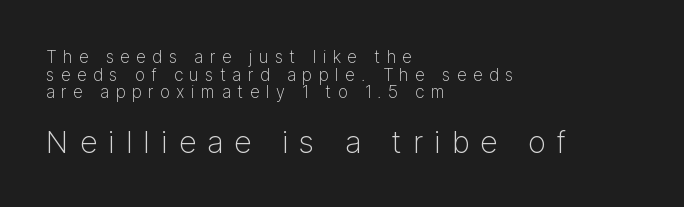
{"serif": "no", "italic": "no", "bold": "no", "weight": "light", "width": "normal", "stroke_contrast": "low", "x_height": "medium", "monospaced": "no", "underline": "no", "align": "left", "line_spacing": "tight", "line_spacing_ratio": 1.03, "letter_spacing": "wide", "letter_spacing_em": 0.38, "larger_block": "second", "size_ratio": 1.76, "glyph_px": 30}
